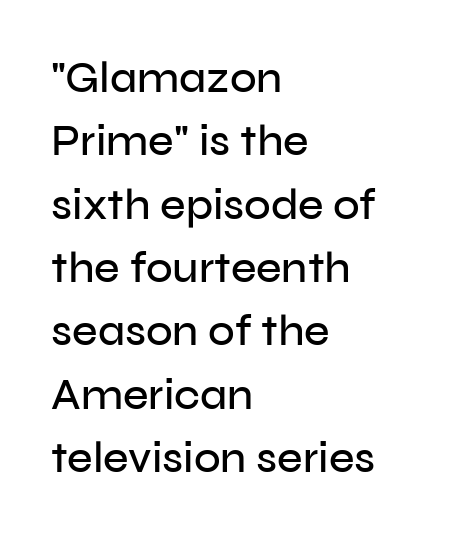
The image shows 44 px sans-serif type, upright; set left-aligned, normal line spacing (1.44x), normal letter spacing, not underlined; low stroke contrast and a medium x-height.
